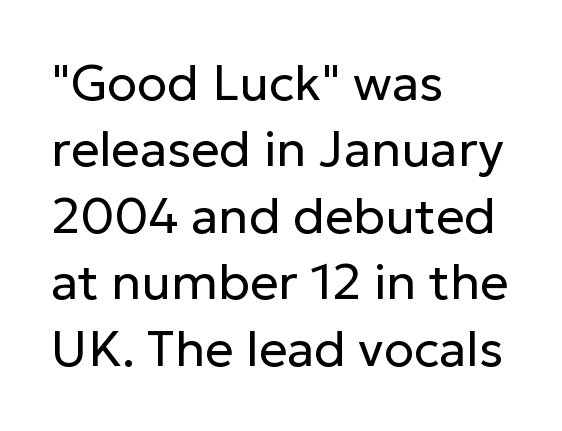
The image shows 50 px regular-weight sans-serif type, upright; set left-aligned, normal line spacing (1.33x), normal letter spacing, not underlined; low stroke contrast and a medium x-height.
